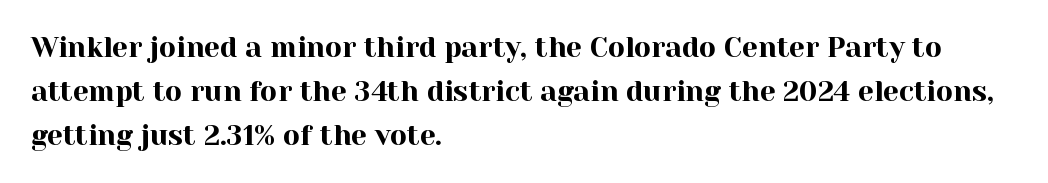
Q: Is the text italic (slanted)? A: No, it is upright.
Q: Is the typeface a serif or a sans-serif typeface? A: Serif.
Q: Is the text underlined? A: No.
Q: How is the paragraph aligned? A: Left-aligned.
Q: Is the spacing between letters normal or unusually wide? A: Normal.
Q: Is the spacing between lines tight, normal or loose? A: Normal.
Q: Width (condensed, normal, or wide)? A: Normal.
Q: x-height? A: Medium.
Q: Monospaced? A: No.
